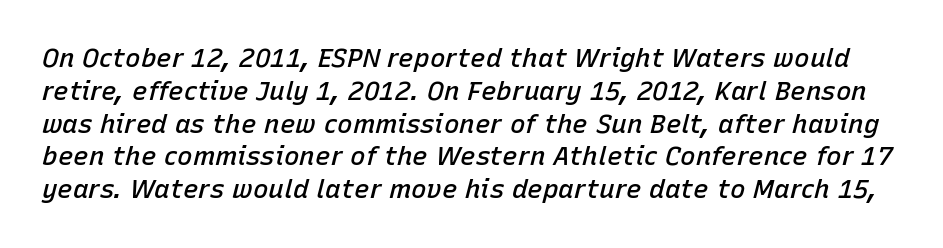
Q: Is the text bold? A: Semi-bold.
Q: Is the text italic (slanted)? A: Yes, it leans right by about 15 degrees.
Q: Is the text underlined? A: No.
Q: Is the spacing between letters normal or unusually wide? A: Normal.
Q: Is the spacing between lines tight, normal or loose? A: Normal.
